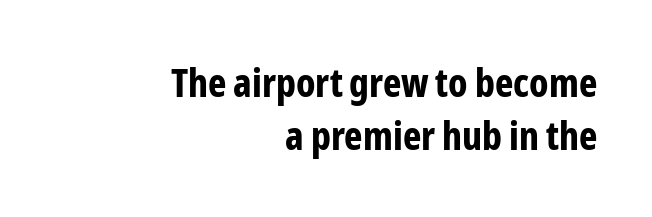
Q: Is the text bold? A: Yes.
Q: Is the text italic (slanted)? A: No, it is upright.
Q: Is the typeface a serif or a sans-serif typeface? A: Sans-serif.
Q: Is the text underlined? A: No.
Q: How is the paragraph aligned? A: Right-aligned.
Q: Is the spacing between letters normal or unusually wide? A: Normal.
Q: Is the spacing between lines tight, normal or loose? A: Normal.
Q: Width (condensed, normal, or wide)? A: Condensed.
Q: Stroke contrast? A: Low.
Q: x-height? A: Medium.
Q: Monospaced? A: No.
